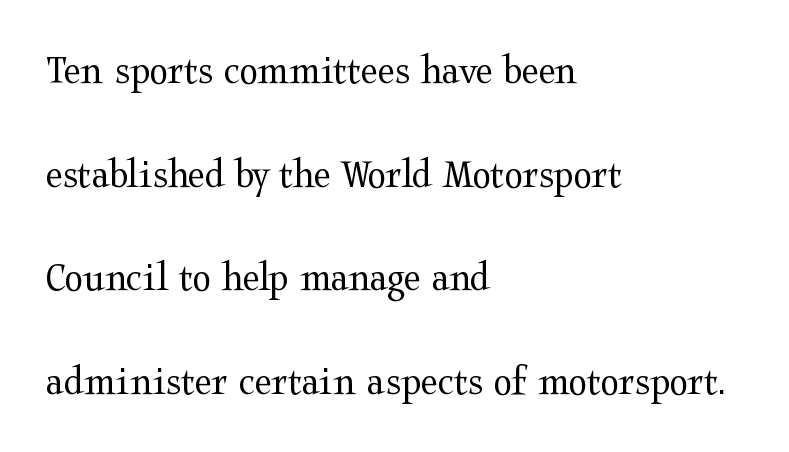
The image shows 43 px regular-weight, wide serif type, upright; set left-aligned, loose line spacing (2.41x), normal letter spacing, not underlined; medium stroke contrast and a medium x-height.
